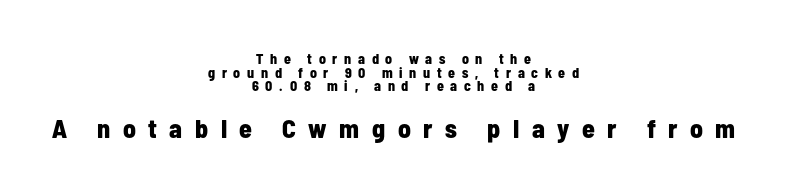
Q: Is the text bold? A: Yes.
Q: Is the text italic (slanted)? A: No, it is upright.
Q: Is the text underlined? A: No.
Q: How is the paragraph aligned? A: Centered.
Q: Is the spacing between letters normal or unusually wide? A: Unusually wide.
Q: Is the spacing between lines tight, normal or loose? A: Tight.
Q: Which block of text is set in a larger size, the first (top) or the second (bottom)? A: The second (bottom) one.
